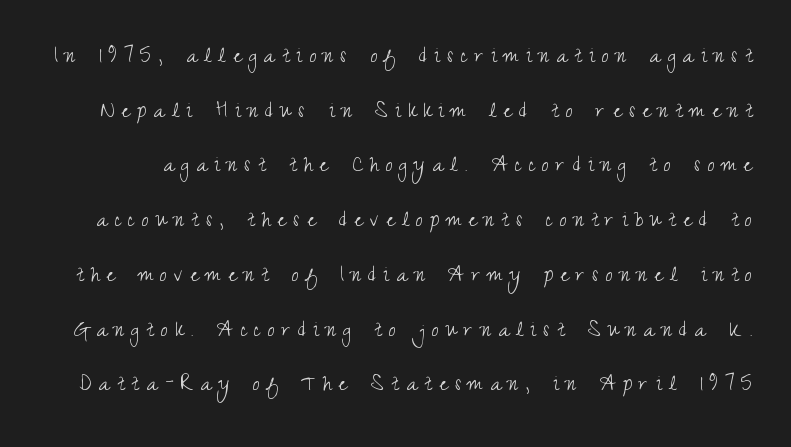
{"italic": "no", "bold": "no", "underline": "no", "line_spacing": "loose", "line_spacing_ratio": 2.19, "letter_spacing": "wide", "letter_spacing_em": 0.29, "glyph_px": 25}
